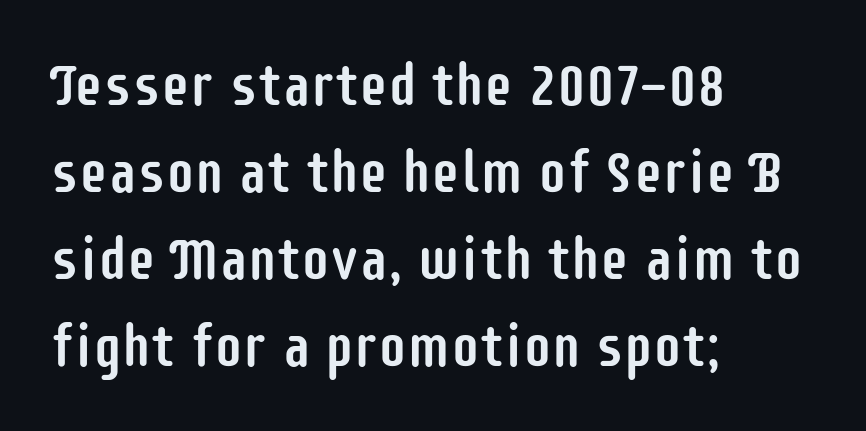
Q: Is the text italic (slanted)? A: No, it is upright.
Q: Is the typeface a serif or a sans-serif typeface? A: Sans-serif.
Q: Is the text underlined? A: No.
Q: How is the paragraph aligned? A: Left-aligned.
Q: Is the spacing between letters normal or unusually wide? A: Normal.
Q: Is the spacing between lines tight, normal or loose? A: Normal.
Q: Width (condensed, normal, or wide)? A: Condensed.
Q: Stroke contrast? A: Low.
Q: x-height? A: Large.
Q: Monospaced? A: No.
